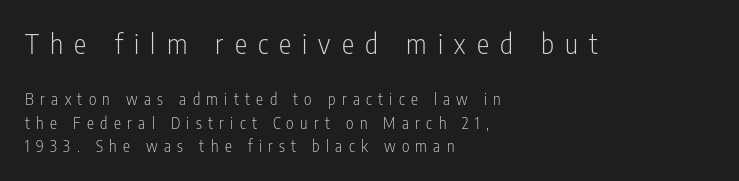
Q: Is the text bold? A: No.
Q: Is the text italic (slanted)? A: No, it is upright.
Q: Is the typeface a serif or a sans-serif typeface? A: Sans-serif.
Q: Is the text underlined? A: No.
Q: How is the paragraph aligned? A: Left-aligned.
Q: Is the spacing between letters normal or unusually wide? A: Unusually wide.
Q: Is the spacing between lines tight, normal or loose? A: Normal.
Q: Which block of text is set in a larger size, the first (top) or the second (bottom)? A: The first (top) one.
Q: Width (condensed, normal, or wide)? A: Condensed.
Q: Stroke contrast? A: Low.
Q: x-height? A: Medium.
Q: Monospaced? A: No.
